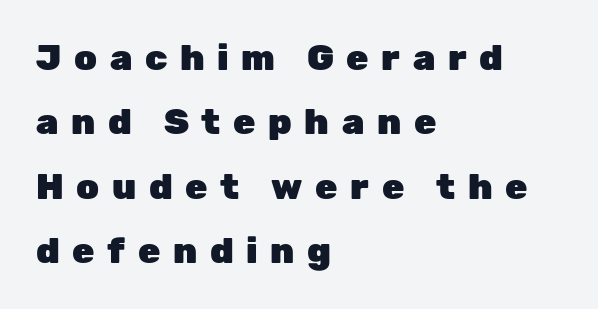
{"serif": "no", "italic": "no", "bold": "yes", "weight": "heavy", "width": "normal", "stroke_contrast": "low", "x_height": "medium", "monospaced": "no", "underline": "no", "align": "left", "line_spacing_ratio": 1.79, "letter_spacing": "wide", "letter_spacing_em": 0.35, "glyph_px": 36}
